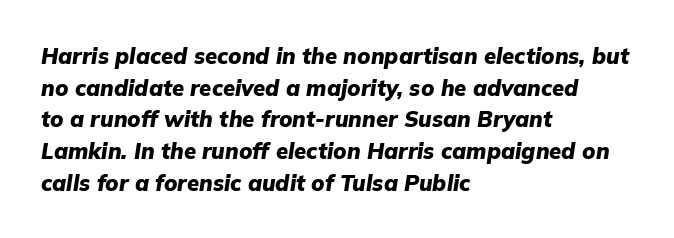
The image shows 22 px bold type, italic (leaning right); set left-aligned, normal line spacing (1.44x), normal letter spacing, not underlined.
